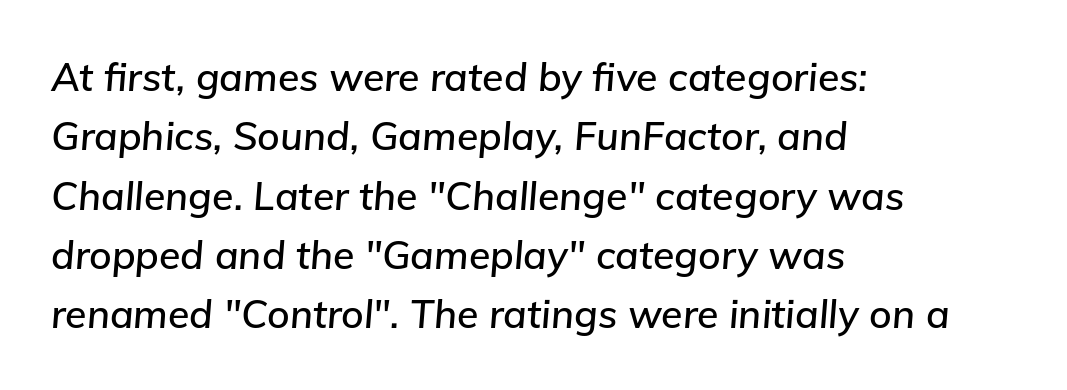
{"italic": "yes", "lean": "right", "slant_degrees": 5, "width": "normal", "stroke_contrast": "low", "x_height": "medium", "monospaced": "no", "underline": "no", "align": "left", "line_spacing": "normal", "line_spacing_ratio": 1.52, "letter_spacing": "normal", "letter_spacing_em": 0.0, "glyph_px": 39}
